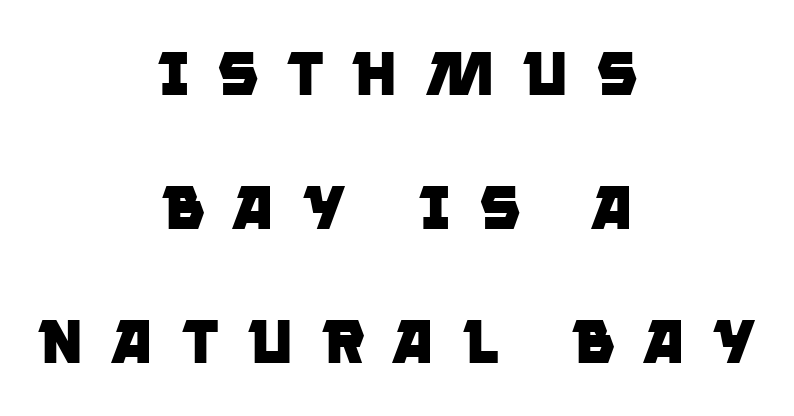
Plenty of ink on the page — the face is bold. The letters carry no serifs — their stems end cleanly without finishing strokes. The paragraph has two soft edges and a firm central axis. A typesetter would call this proportional, since set widths differ per character. Decoration check: the copy has no underline. Horizontal bands of white between lines are thick stripes.
